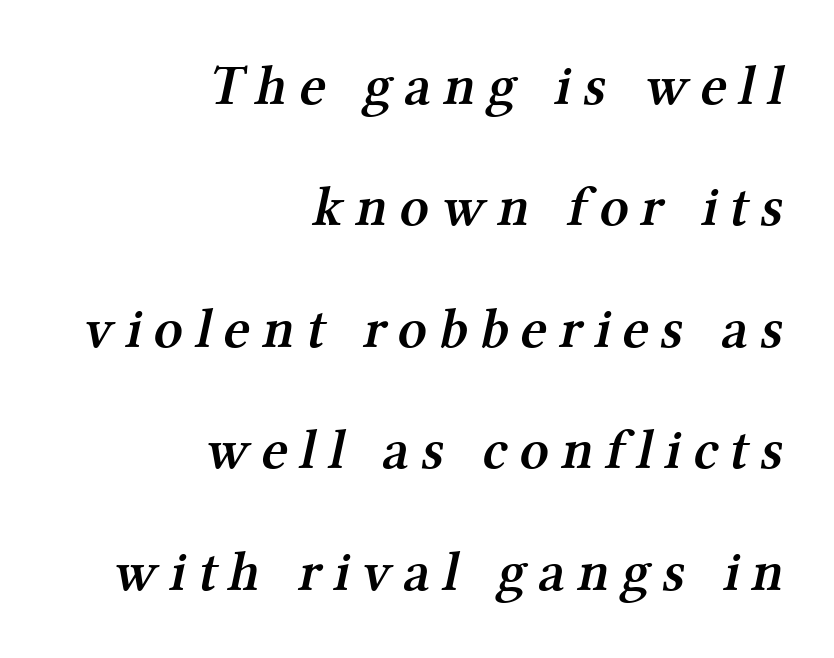
Each new line begins a long way beneath the previous one. The space beneath each line is pristine and unruled. The font family rendered here belongs to the serif group. The passage shown is semibold, sitting just below true bold. Caption: expanded tracking, letters set apart. Caption: multi-line text, flush right, ragged left.
